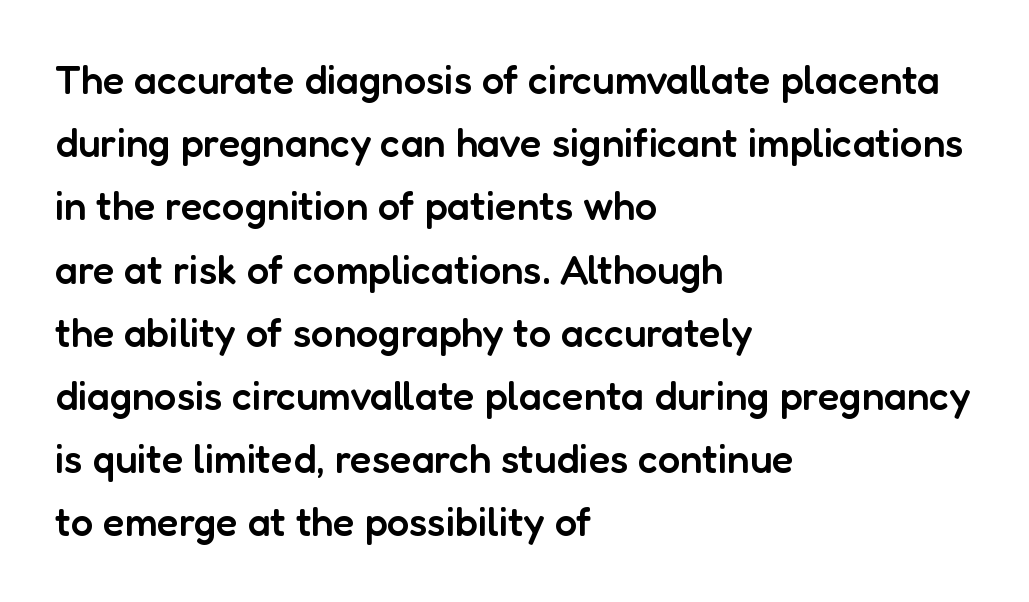
The image shows 40 px semibold sans-serif type, upright; set left-aligned, normal line spacing (1.58x), normal letter spacing, not underlined; low stroke contrast and a medium x-height.
